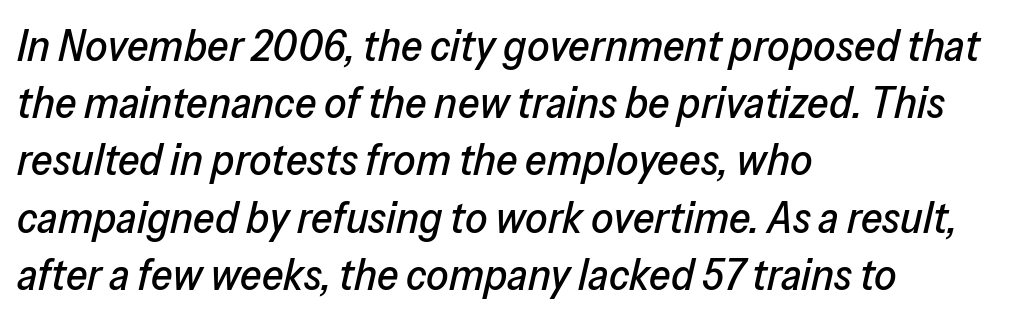
The passage is arranged the way most books set body copy — flush left. Spacing verdict: proportional, widths tailored to each character. Only glyphs here, with clear space below each row. Quick note: interline space is typical.
